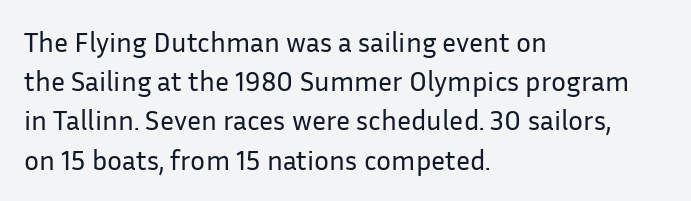
The image shows 28 px regular-weight sans-serif type, upright; set left-aligned, normal line spacing (1.4x), normal letter spacing, not underlined; low stroke contrast and a medium x-height.
